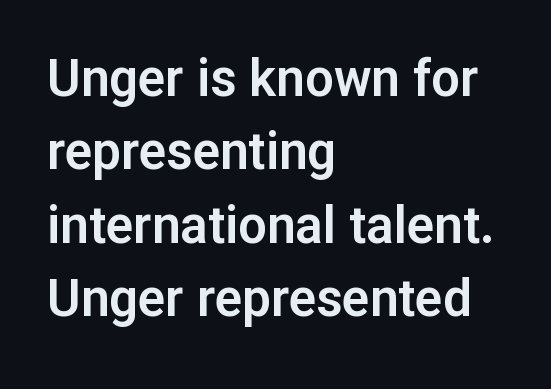
Each letter keeps its own natural width here, so spacing adapts to shape. Short and long lines alike share a common starting point at left. This is sans-serif lettering, the kind often seen on screens and signage. A typesetter would call this leading conventional body-copy spacing. Plain, unruled lines of type.
